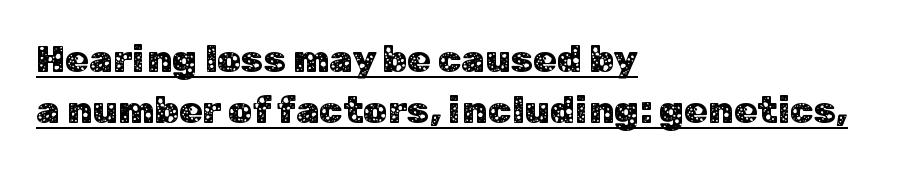
The image shows 38 px sans-serif type, upright; set left-aligned, normal line spacing (1.35x), normal letter spacing, underlined; low stroke contrast and a medium x-height.
